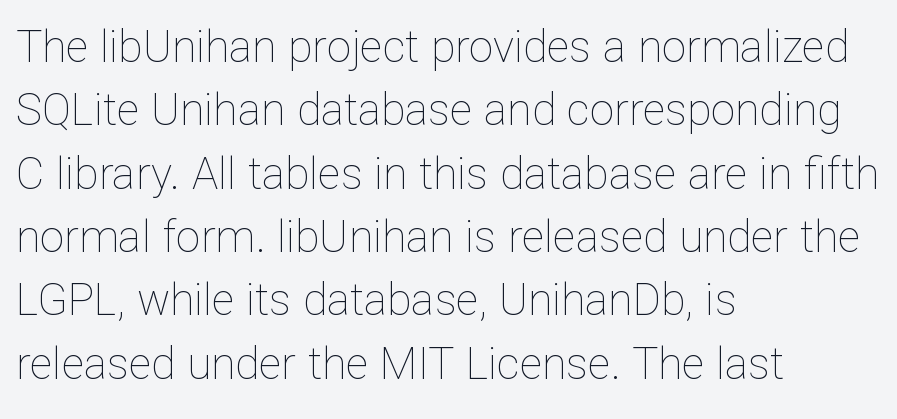
The image shows 44 px thin type, upright; set left-aligned, normal line spacing (1.44x), normal letter spacing, not underlined; low stroke contrast and a medium x-height.
